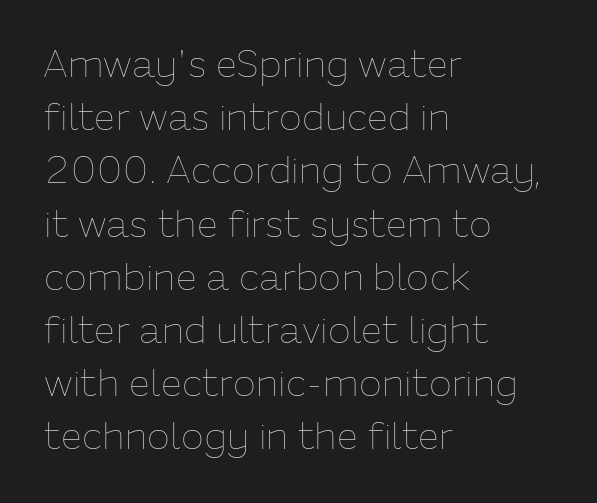
Ascenders rise straight up at ninety degrees. If you measured baseline to baseline, you'd find a middling distance. Nobody drew a line under any word here. Horizontal alignment here is leftward, the default for most running prose.
